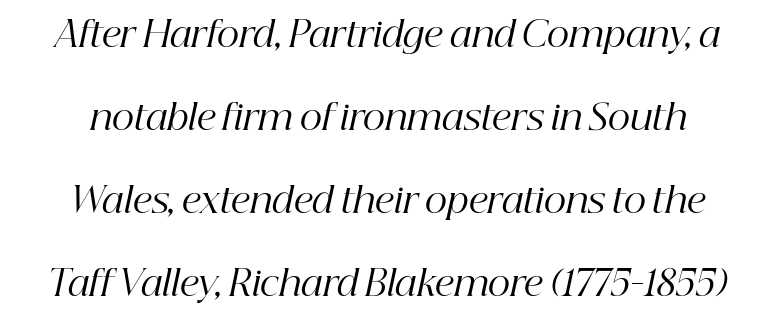
The rendering uses natural spacing where letterforms have individual widths. The axis of the letterforms is tilted away from vertical. Between one letter and the next there's only the usual sliver of space. Bare-footed words on every line.
